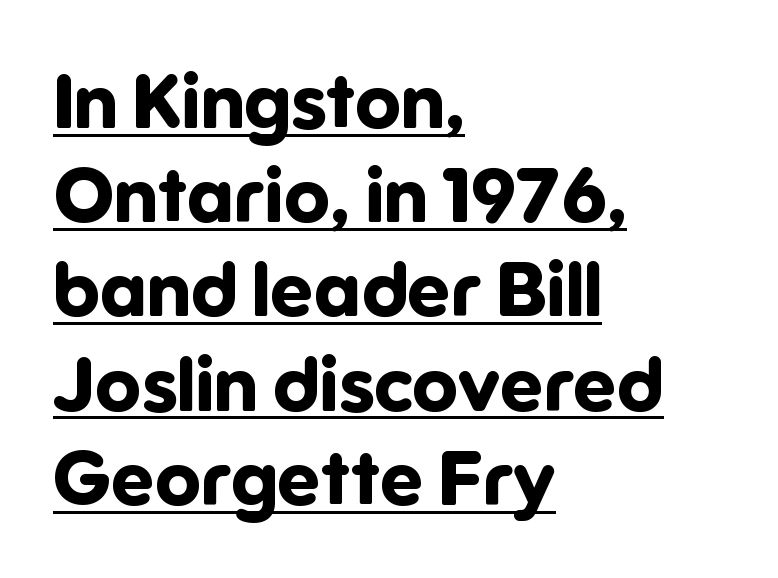
The image shows 76 px bold sans-serif type, upright; set left-aligned, line spacing 1.24x, normal letter spacing, underlined; low stroke contrast and a medium x-height.
